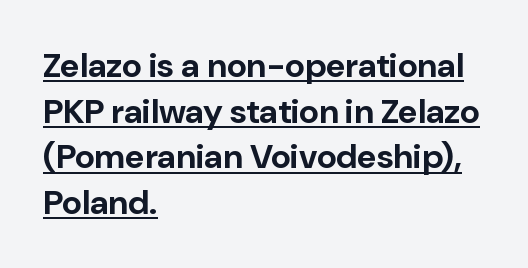
Q: Is the text bold? A: Yes.
Q: Is the text italic (slanted)? A: No, it is upright.
Q: Is the typeface a serif or a sans-serif typeface? A: Sans-serif.
Q: Is the text underlined? A: Yes.
Q: How is the paragraph aligned? A: Left-aligned.
Q: Is the spacing between letters normal or unusually wide? A: Normal.
Q: Is the spacing between lines tight, normal or loose? A: Normal.
Q: Width (condensed, normal, or wide)? A: Normal.
Q: Stroke contrast? A: Low.
Q: x-height? A: Medium.
Q: Monospaced? A: No.
